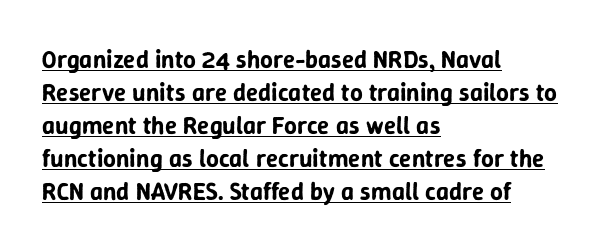
{"italic": "no", "underline": "yes", "align": "left", "line_spacing": "normal", "line_spacing_ratio": 1.32, "letter_spacing": "normal", "letter_spacing_em": 0.0, "glyph_px": 25}
